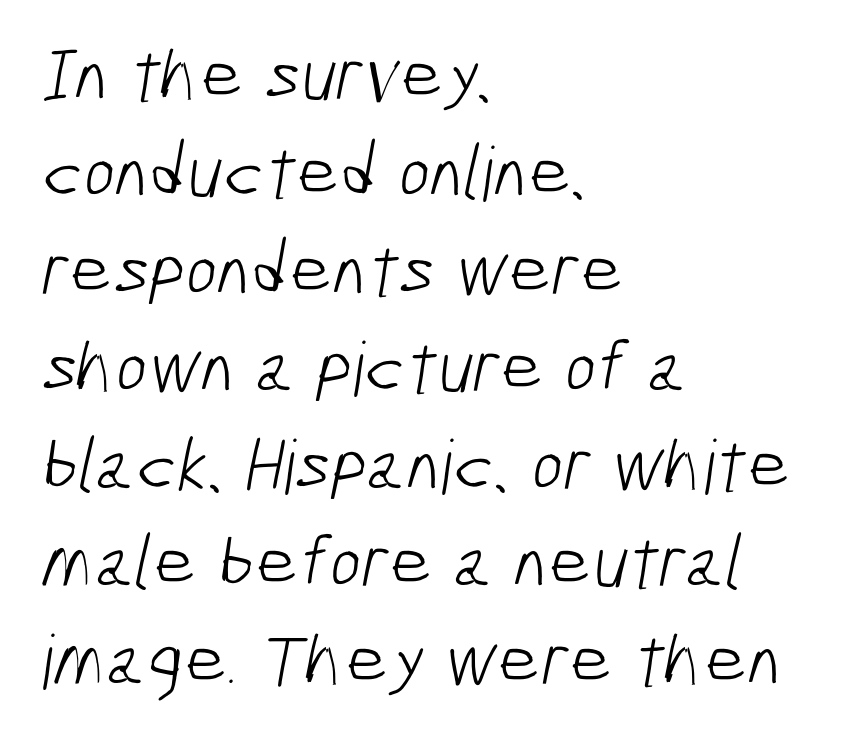
The image shows 75 px light, condensed sans-serif type; set left-aligned, normal line spacing (1.3x), normal letter spacing, not underlined; low stroke contrast and a medium x-height.
